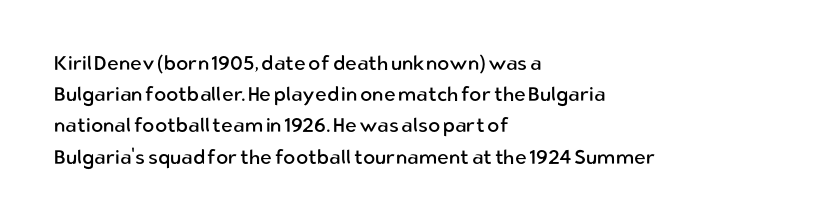
{"italic": "no", "bold": "no", "underline": "no", "align": "left", "line_spacing": "normal", "line_spacing_ratio": 1.56, "letter_spacing": "normal", "letter_spacing_em": 0.0, "glyph_px": 20}
